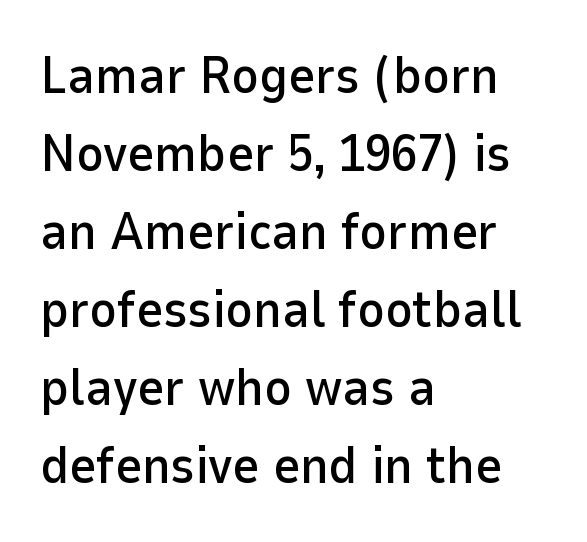
{"serif": "no", "italic": "no", "width": "normal", "stroke_contrast": "low", "x_height": "medium", "monospaced": "no", "underline": "no", "align": "left", "line_spacing": "normal", "line_spacing_ratio": 1.5, "letter_spacing": "normal", "letter_spacing_em": 0.0, "glyph_px": 52}
